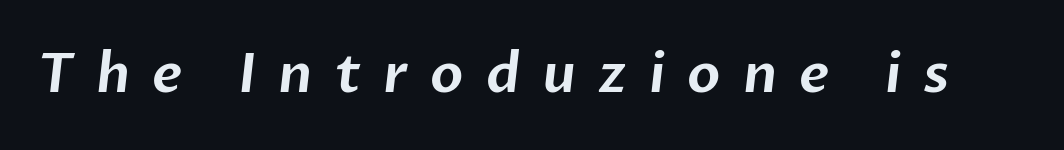
The image shows 54 px sans-serif type; set unusually wide letter spacing (+0.41 em), not underlined; low stroke contrast and a medium x-height.
